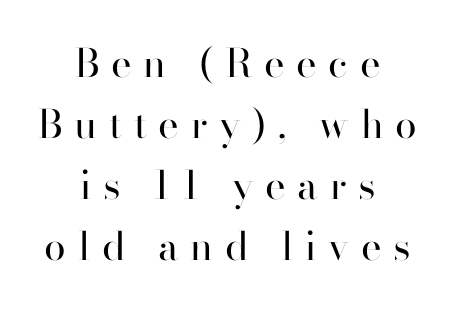
The image shows 39 px regular-weight sans-serif type, upright; set centered, normal line spacing (1.56x), unusually wide letter spacing (+0.3 em), not underlined; high stroke contrast and a small x-height.
